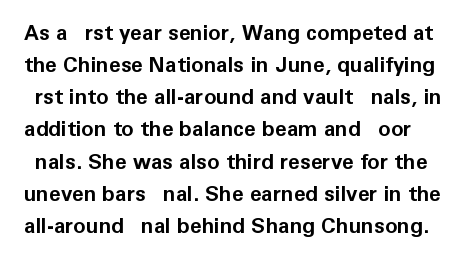
The image shows 21 px bold type, upright; set normal line spacing (1.53x), normal letter spacing, not underlined.
